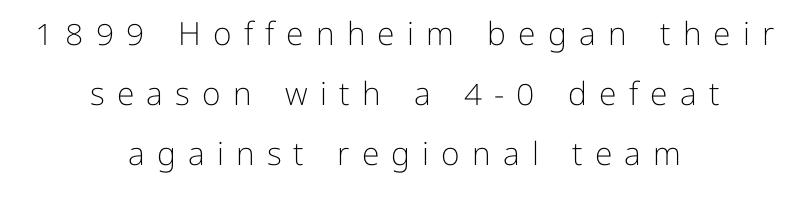
You can tell it's not italic because the verticals are truly vertical. The rendering inserts visible extra space after every character. The zone under the glyphs is completely vacant. The face used here is proportionally spaced, like ordinary book or web type. The letterforms sit at book weight or below. A centered setting, common on invitations and titles, is used for this passage.
